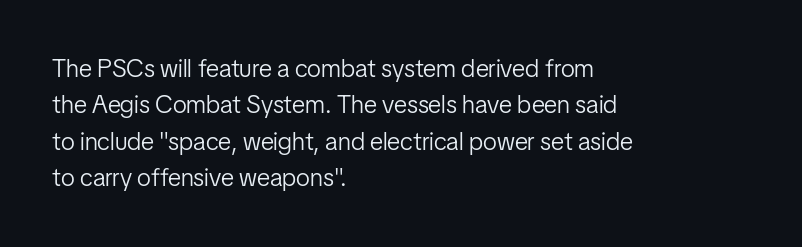
The image shows 25 px text type, upright; set left-aligned, normal line spacing (1.46x), normal letter spacing, not underlined.
